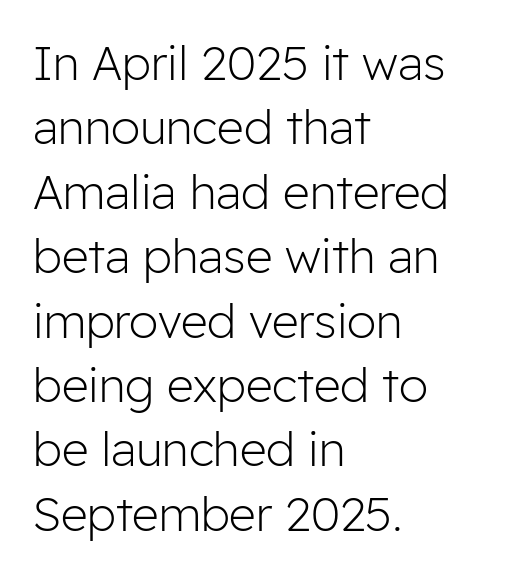
Q: Is the text bold? A: No.
Q: Is the text italic (slanted)? A: No, it is upright.
Q: Is the typeface a serif or a sans-serif typeface? A: Sans-serif.
Q: Is the text underlined? A: No.
Q: How is the paragraph aligned? A: Left-aligned.
Q: Is the spacing between letters normal or unusually wide? A: Normal.
Q: Is the spacing between lines tight, normal or loose? A: Normal.
Q: Width (condensed, normal, or wide)? A: Normal.
Q: Stroke contrast? A: Low.
Q: x-height? A: Medium.
Q: Monospaced? A: No.
